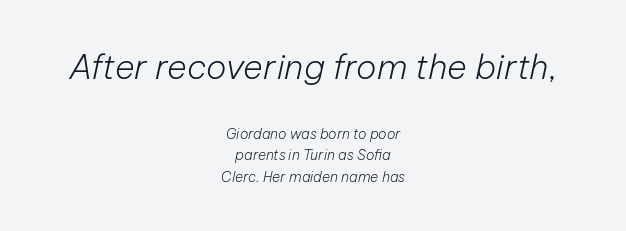
The image shows 34 px light type, italic (leaning right); set centered, normal line spacing (1.54x), normal letter spacing, not underlined; the first (top) block is 2.43x larger; low stroke contrast and a medium x-height.
